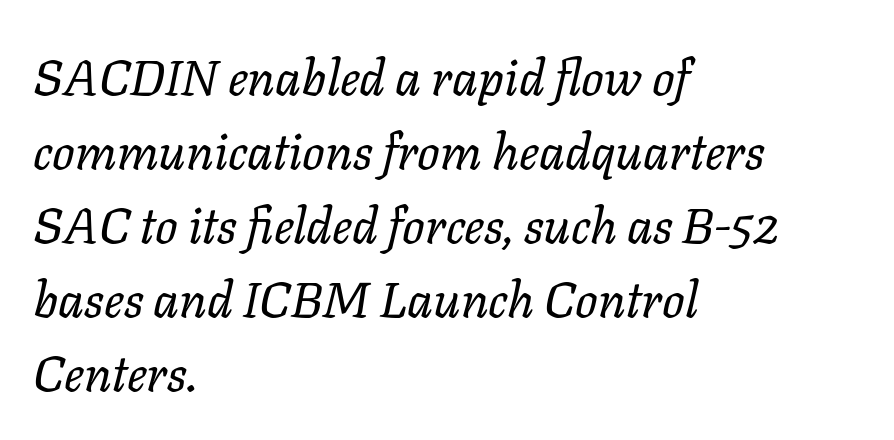
The image shows 50 px regular-weight type, italic (leaning right); set left-aligned, normal line spacing (1.48x), normal letter spacing, not underlined; low stroke contrast and a medium x-height.
